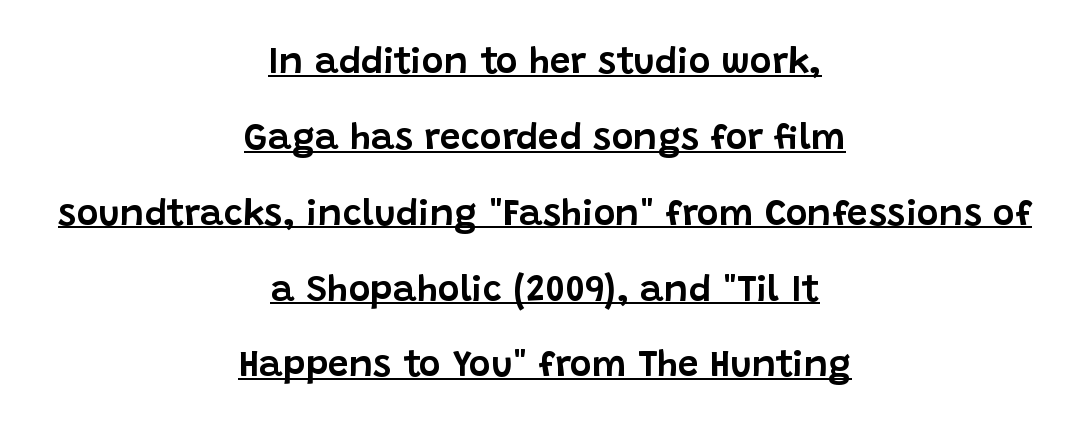
{"serif": "no", "italic": "no", "width": "normal", "stroke_contrast": "low", "x_height": "large", "monospaced": "no", "underline": "yes", "align": "center", "line_spacing": "loose", "line_spacing_ratio": 2.05, "letter_spacing": "normal", "letter_spacing_em": 0.0, "glyph_px": 37}
